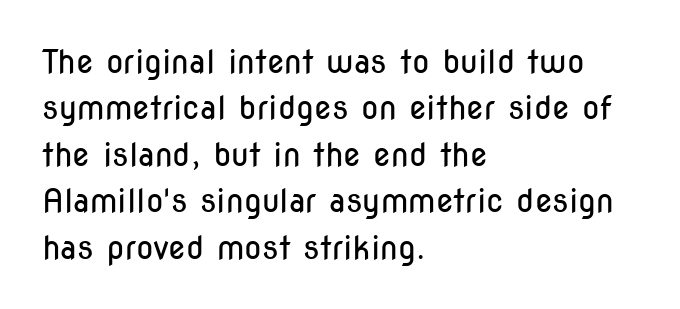
The image shows 32 px regular-weight, condensed sans-serif type, upright; set left-aligned, normal line spacing (1.45x), normal letter spacing, not underlined; low stroke contrast and a medium x-height.
